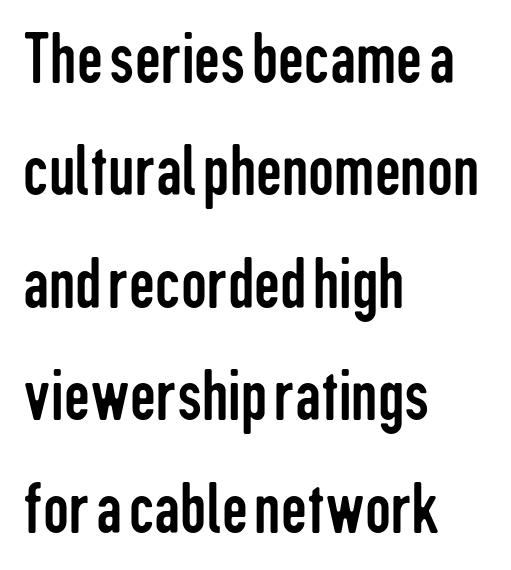
{"serif": "no", "italic": "no", "bold": "no", "weight": "regular", "width": "condensed", "stroke_contrast": "low", "x_height": "medium", "monospaced": "no", "underline": "no", "align": "left", "line_spacing": "normal", "line_spacing_ratio": 1.54, "letter_spacing": "normal", "letter_spacing_em": 0.0, "glyph_px": 73}
